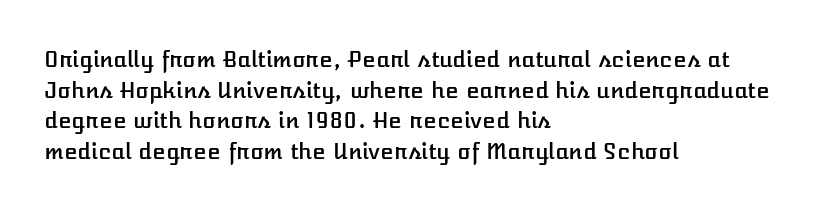
{"italic": "no", "underline": "no", "align": "left", "line_spacing": "normal", "line_spacing_ratio": 1.39, "letter_spacing": "normal", "letter_spacing_em": 0.0, "glyph_px": 22}
